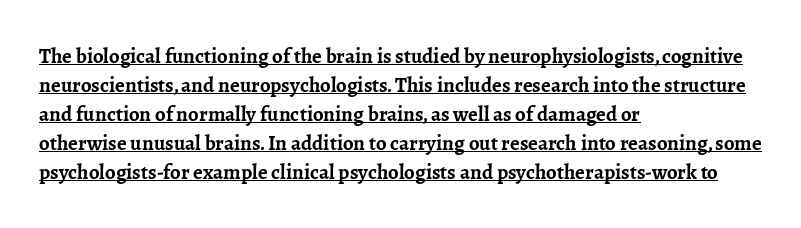
{"italic": "no", "bold": "yes", "underline": "yes", "align": "left", "line_spacing": "normal", "line_spacing_ratio": 1.38, "letter_spacing": "normal", "letter_spacing_em": 0.0, "glyph_px": 21}
